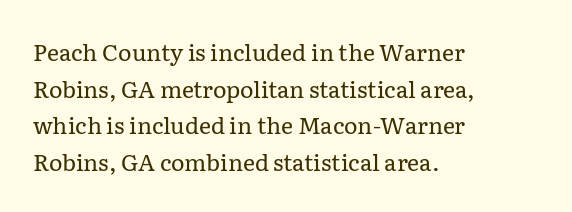
The image shows 23 px text type, upright; set left-aligned, normal line spacing (1.59x), normal letter spacing, not underlined.
